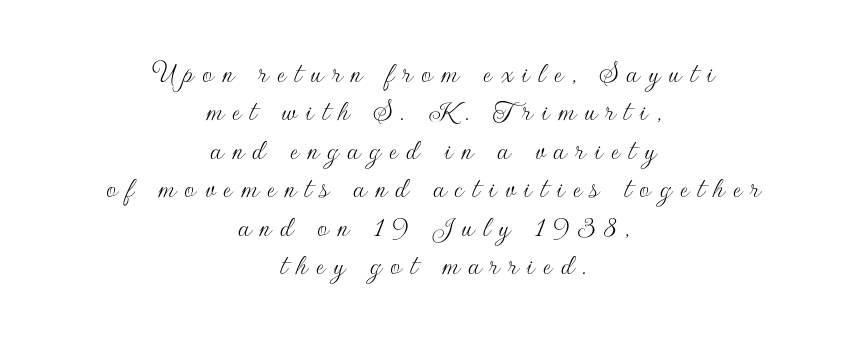
{"serif": "no", "bold": "no", "weight": "thin", "width": "normal", "stroke_contrast": "low", "x_height": "small", "monospaced": "no", "underline": "no", "align": "center", "line_spacing_ratio": 1.2, "letter_spacing": "wide", "letter_spacing_em": 0.27, "glyph_px": 32}
